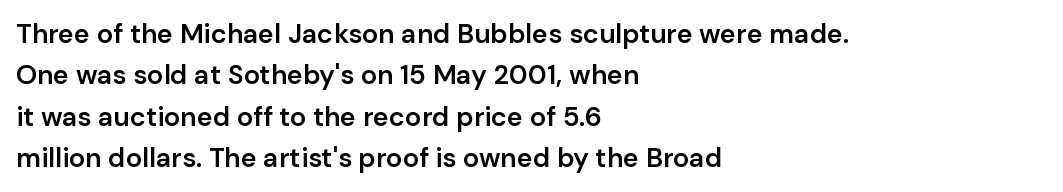
Q: Is the text bold? A: Semi-bold.
Q: Is the text italic (slanted)? A: No, it is upright.
Q: Is the text underlined? A: No.
Q: How is the paragraph aligned? A: Left-aligned.
Q: Is the spacing between letters normal or unusually wide? A: Normal.
Q: Is the spacing between lines tight, normal or loose? A: Normal.
